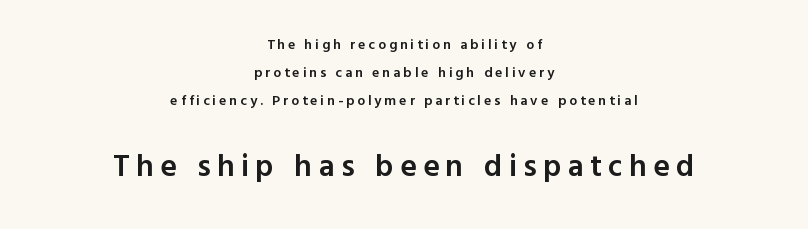
Weight check: semibold — heavier than regular, not quite bold. Is this a fixed-width face? No — the glyphs have proportional, varying widths. This rendering uses center alignment, leaving both contours irregular but symmetric. The typeface chosen for these lines omits serifs.
